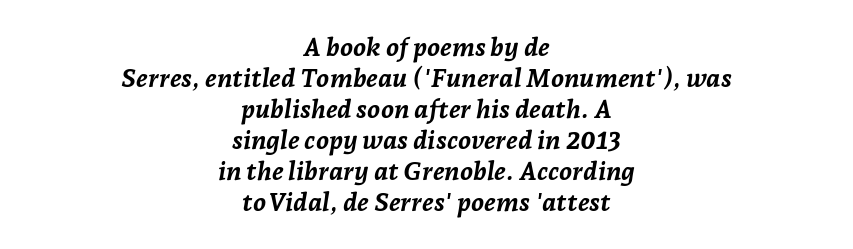
{"italic": "yes", "lean": "right", "slant_degrees": 7, "bold": "yes", "underline": "no", "align": "center", "line_spacing_ratio": 1.19, "letter_spacing": "normal", "letter_spacing_em": 0.0, "glyph_px": 26}
